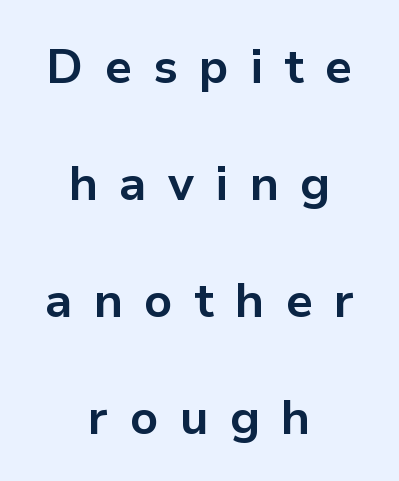
Visually the block forms a symmetrical silhouette, jagged on both flanks. A sans-serif font was chosen for this passage. The space directly below the letters is spotless. Someone cranked the tracking dial way up on this one.
